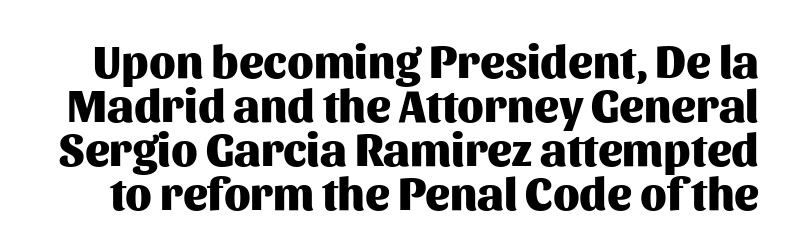
The image shows 46 px heavy sans-serif type, upright; set tight line spacing (0.96x), normal letter spacing, not underlined; medium stroke contrast and a medium x-height.
